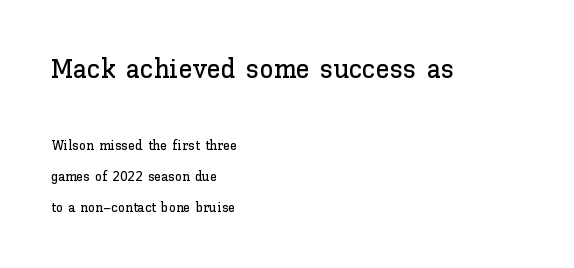
Q: Is the text italic (slanted)? A: No, it is upright.
Q: Is the text underlined? A: No.
Q: How is the paragraph aligned? A: Left-aligned.
Q: Is the spacing between letters normal or unusually wide? A: Normal.
Q: Is the spacing between lines tight, normal or loose? A: Loose.
Q: Which block of text is set in a larger size, the first (top) or the second (bottom)? A: The first (top) one.
Q: Width (condensed, normal, or wide)? A: Normal.
Q: Stroke contrast? A: Low.
Q: x-height? A: Medium.
Q: Monospaced? A: No.
